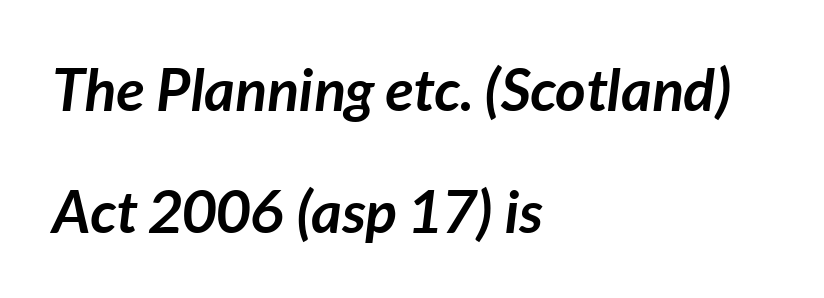
{"italic": "yes", "lean": "right", "slant_degrees": 7, "bold": "yes", "weight": "semibold", "width": "normal", "stroke_contrast": "low", "x_height": "medium", "monospaced": "no", "underline": "no", "align": "left", "line_spacing": "loose", "line_spacing_ratio": 2.06, "letter_spacing": "normal", "letter_spacing_em": 0.0, "glyph_px": 59}
